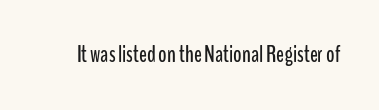
The image shows 23 px text type, upright; set normal letter spacing, not underlined.
